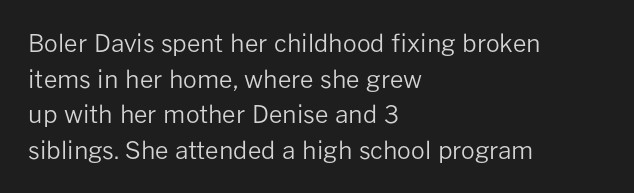
The image shows 24 px text type, upright; set left-aligned, normal line spacing (1.48x), normal letter spacing, not underlined.
